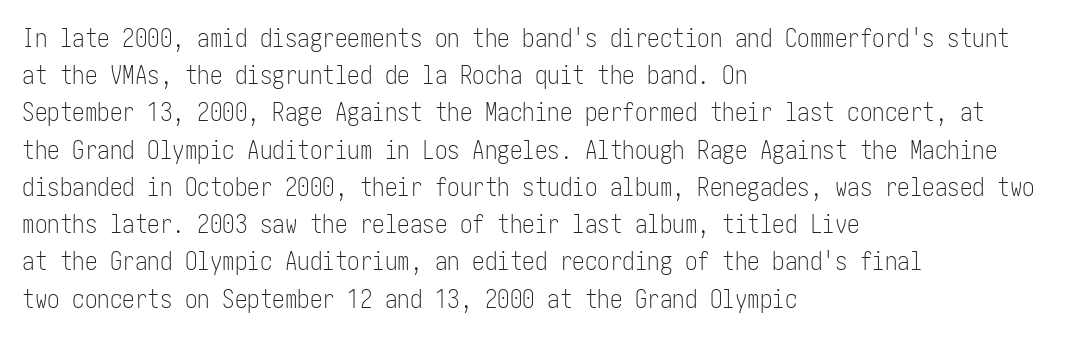
The image shows 25 px text type, upright; set left-aligned, normal line spacing (1.49x), normal letter spacing, not underlined.
